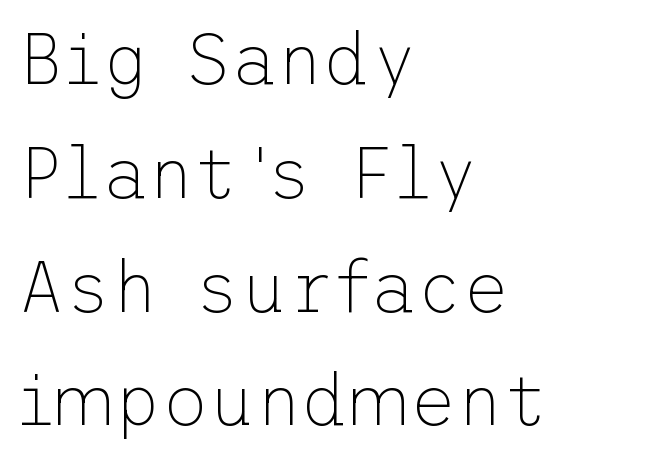
{"serif": "no", "italic": "no", "bold": "no", "weight": "thin", "width": "normal", "stroke_contrast": "low", "x_height": "medium", "underline": "no", "align": "left", "line_spacing": "normal", "line_spacing_ratio": 1.58, "letter_spacing": "normal", "letter_spacing_em": 0.0, "glyph_px": 72}
